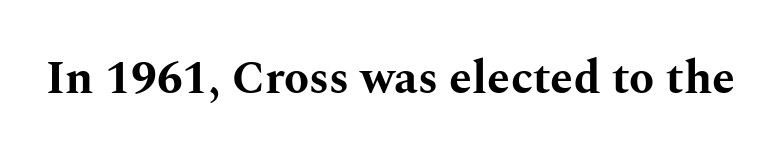
The image shows 46 px bold, wide serif type, upright; set normal letter spacing, not underlined; medium stroke contrast and a medium x-height.
